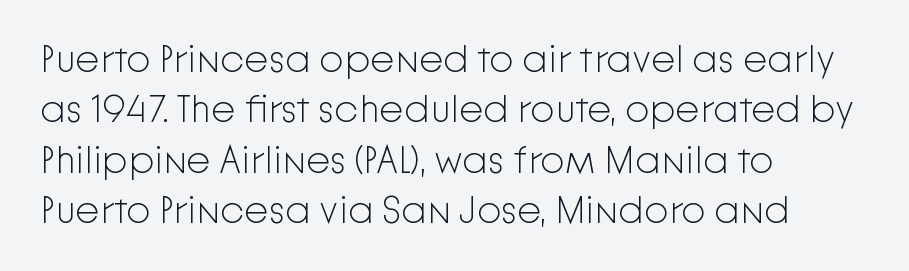
Q: Is the text bold? A: No.
Q: Is the text italic (slanted)? A: No, it is upright.
Q: Is the typeface a serif or a sans-serif typeface? A: Sans-serif.
Q: Is the text underlined? A: No.
Q: How is the paragraph aligned? A: Left-aligned.
Q: Is the spacing between letters normal or unusually wide? A: Normal.
Q: Is the spacing between lines tight, normal or loose? A: Normal.
Q: Width (condensed, normal, or wide)? A: Normal.
Q: Stroke contrast? A: Low.
Q: x-height? A: Medium.
Q: Monospaced? A: No.
